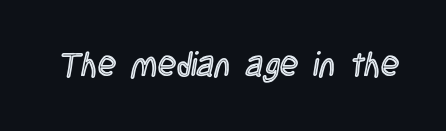
Q: Is the text italic (slanted)? A: Yes.
Q: Is the text underlined? A: No.
Q: Is the spacing between letters normal or unusually wide? A: Normal.
Q: Width (condensed, normal, or wide)? A: Condensed.
Q: x-height? A: Large.
Q: Monospaced? A: No.
